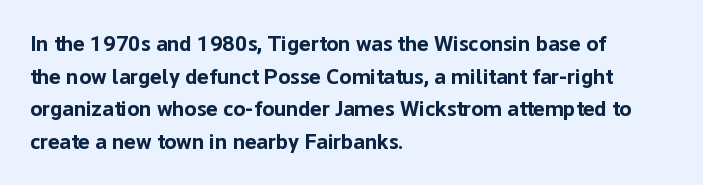
The letters stand straight up with perfectly vertical stems. Vertical spacing — default. Beneath every word, the page is bare. Typeset ragged right — the left edge is the straight one.
